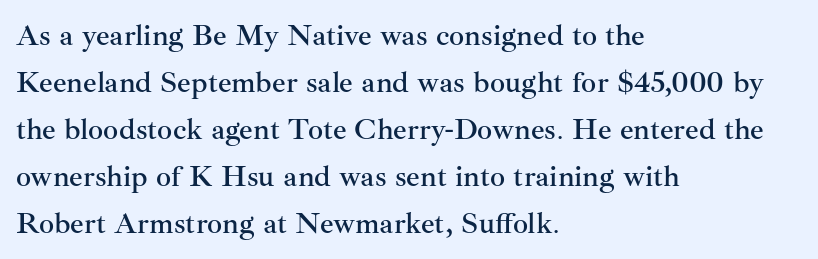
Unmarked baselines from the first word to the last. Posture: straight, roman, zero tilt. The designer went with a serif here, giving each stem small feet. The rendering keeps characters at their native spacing.
